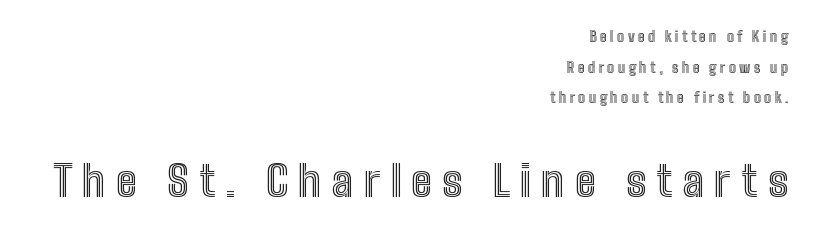
{"italic": "no", "width": "condensed", "x_height": "medium", "monospaced": "no", "underline": "no", "align": "right", "line_spacing": "loose", "line_spacing_ratio": 2.18, "letter_spacing": "wide", "letter_spacing_em": 0.24, "larger_block": "second", "size_ratio": 3.07, "glyph_px": 43}
